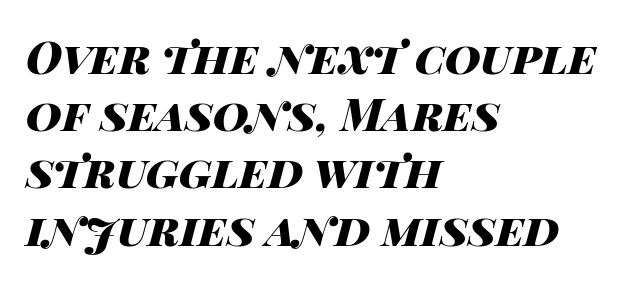
Q: Is the text bold? A: Yes.
Q: Is the text italic (slanted)? A: Yes, it leans right by about 14 degrees.
Q: Is the text underlined? A: No.
Q: How is the paragraph aligned? A: Left-aligned.
Q: Is the spacing between letters normal or unusually wide? A: Normal.
Q: Is the spacing between lines tight, normal or loose? A: Normal.
Q: Width (condensed, normal, or wide)? A: Wide.
Q: Stroke contrast? A: High.
Q: x-height? A: Large.
Q: Monospaced? A: No.
